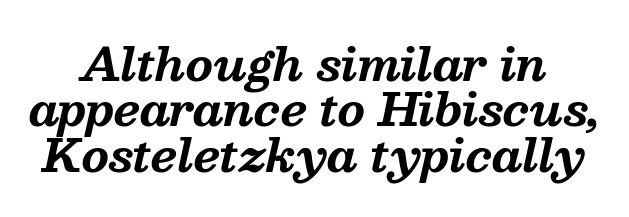
If you drew a line through each stem, it would be angled. If you measured baseline to baseline, you'd find a short distance. The glyphs are unaccompanied by any horizontal stroke below them. A typesetter would call this zero additional tracking. Plenty of ink on the page — the face is bold.
